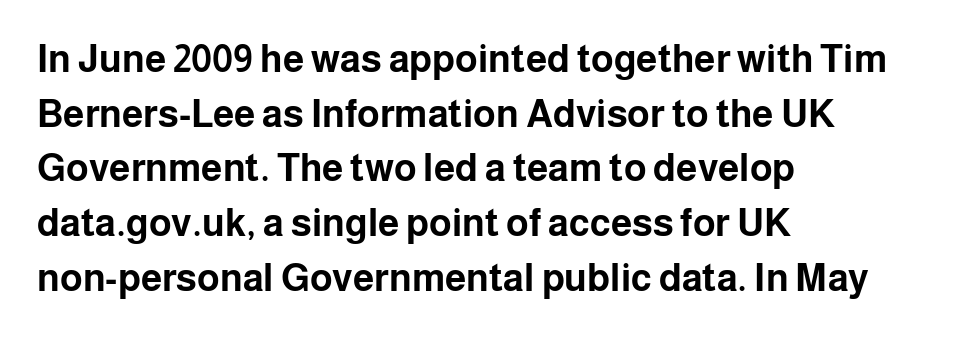
Q: Is the text bold? A: Yes.
Q: Is the text italic (slanted)? A: No, it is upright.
Q: Is the typeface a serif or a sans-serif typeface? A: Sans-serif.
Q: Is the text underlined? A: No.
Q: How is the paragraph aligned? A: Left-aligned.
Q: Is the spacing between letters normal or unusually wide? A: Normal.
Q: Is the spacing between lines tight, normal or loose? A: Normal.
Q: Width (condensed, normal, or wide)? A: Normal.
Q: Stroke contrast? A: Low.
Q: x-height? A: Medium.
Q: Monospaced? A: No.
